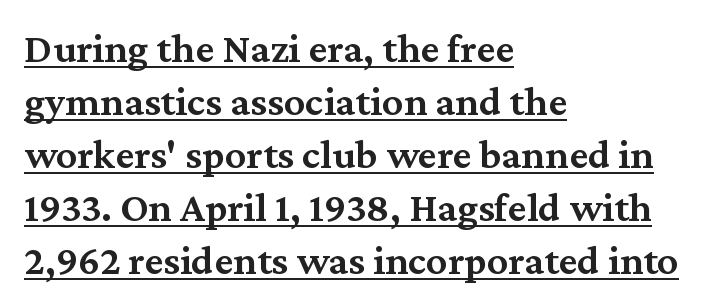
Q: Is the text bold? A: Semi-bold.
Q: Is the text italic (slanted)? A: No, it is upright.
Q: Is the typeface a serif or a sans-serif typeface? A: Serif.
Q: Is the text underlined? A: Yes.
Q: How is the paragraph aligned? A: Left-aligned.
Q: Is the spacing between letters normal or unusually wide? A: Normal.
Q: Is the spacing between lines tight, normal or loose? A: Normal.
Q: Width (condensed, normal, or wide)? A: Normal.
Q: Stroke contrast? A: Medium.
Q: x-height? A: Medium.
Q: Monospaced? A: No.
